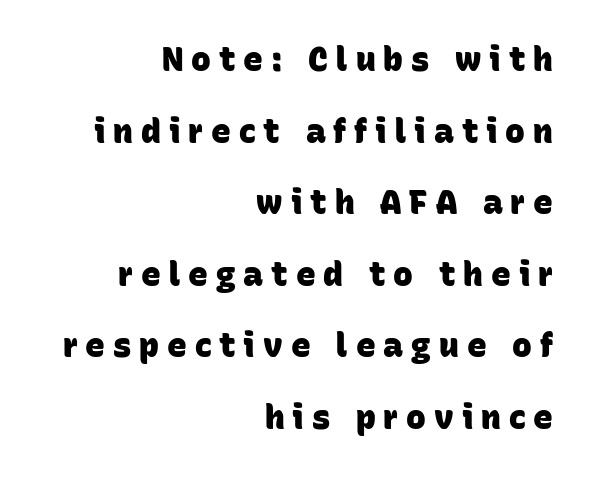
The passage shown is typeset with a sans-serif family. Each line ends at the same right margin while the left side varies. Unmarked baselines from the first word to the last. On the weight axis this lands at bold, roughly 700. How would I describe the line gaps? Wide and relaxed. Proportional: the letters do not fall into vertical columns.
